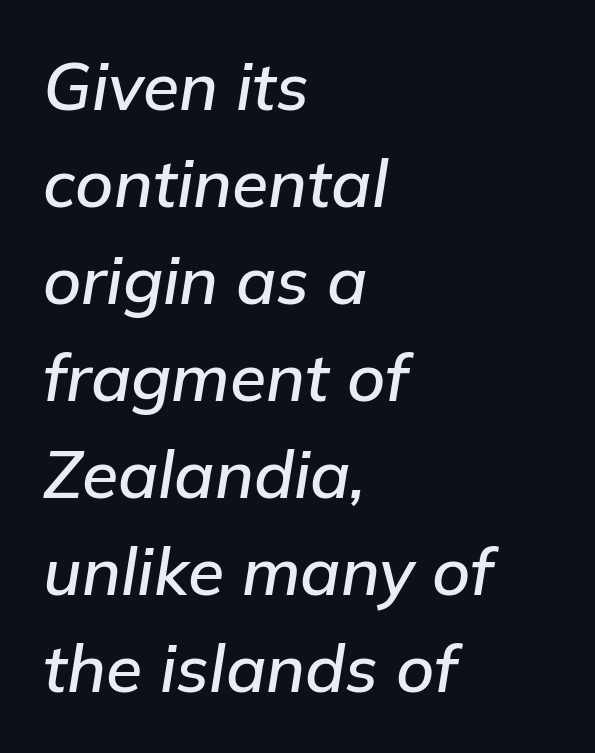
The image shows 66 px text type, italic (leaning right); set left-aligned, normal line spacing (1.47x), normal letter spacing, not underlined; low stroke contrast and a medium x-height.
